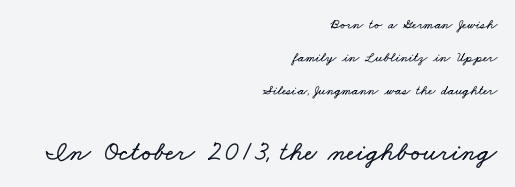
Character widths vary here, with narrow letters taking less room than wide ones. Horizontal alignment here is rightward, an uncommon choice for prose. The space directly below the letters is spotless. Widely set lines give the paragraph a tall, airy silhouette.
